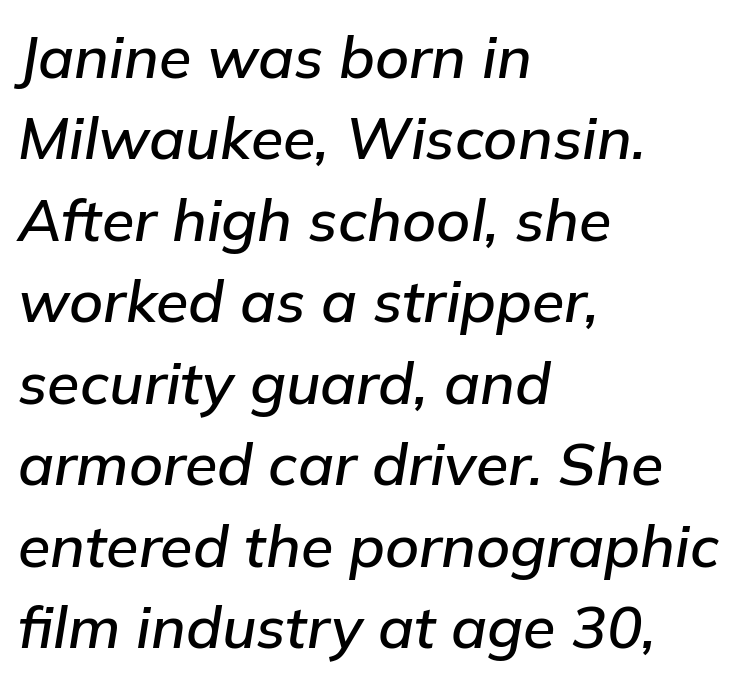
Do the characters align in a grid? No, the font is proportional. Does the lettering tilt? It does — this is italic. Beneath every word, the page is bare. Regular leading. The horizontal fit of the characters is conventional and even.
